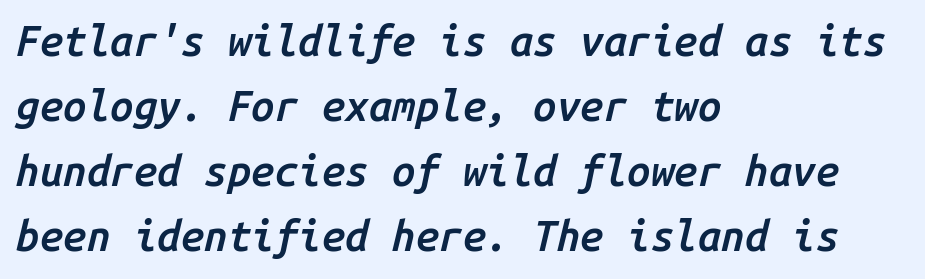
Q: Is the text bold? A: Semi-bold.
Q: Is the text italic (slanted)? A: Yes, it leans right by about 14 degrees.
Q: Is the text underlined? A: No.
Q: How is the paragraph aligned? A: Left-aligned.
Q: Is the spacing between letters normal or unusually wide? A: Normal.
Q: Is the spacing between lines tight, normal or loose? A: Normal.
Q: Width (condensed, normal, or wide)? A: Normal.
Q: Stroke contrast? A: Low.
Q: x-height? A: Medium.
Q: Monospaced? A: Yes.
